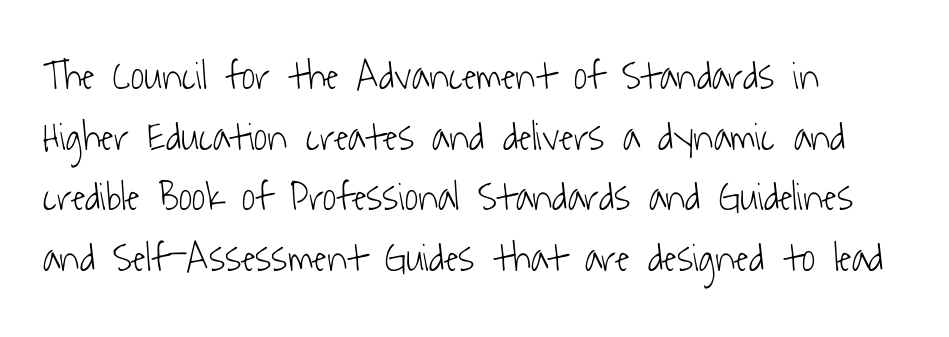
The image shows 41 px light, condensed sans-serif type; set left-aligned, normal line spacing (1.48x), normal letter spacing, not underlined; low stroke contrast and a medium x-height.
